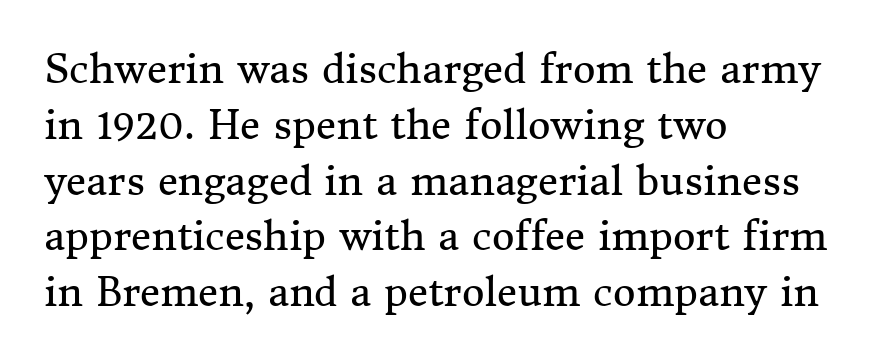
If you drew a line through each stem, it would be perfectly vertical. Nothing heavy about these letters — not bold at all. In terms of letterspacing, this is plain default setting. Underline: absent. If you drew a ruler down the left edge, every line would touch it. Successive baselines arrive at the customary interval.
